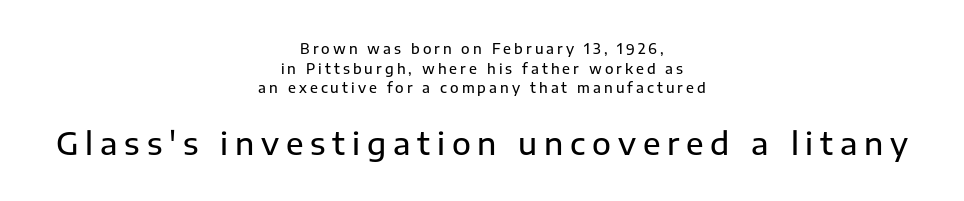
Q: Is the text italic (slanted)? A: No, it is upright.
Q: Is the typeface a serif or a sans-serif typeface? A: Sans-serif.
Q: Is the text underlined? A: No.
Q: How is the paragraph aligned? A: Centered.
Q: Is the spacing between letters normal or unusually wide? A: Unusually wide.
Q: Is the spacing between lines tight, normal or loose? A: Normal.
Q: Which block of text is set in a larger size, the first (top) or the second (bottom)? A: The second (bottom) one.
Q: Width (condensed, normal, or wide)? A: Normal.
Q: Stroke contrast? A: Low.
Q: x-height? A: Medium.
Q: Monospaced? A: No.
